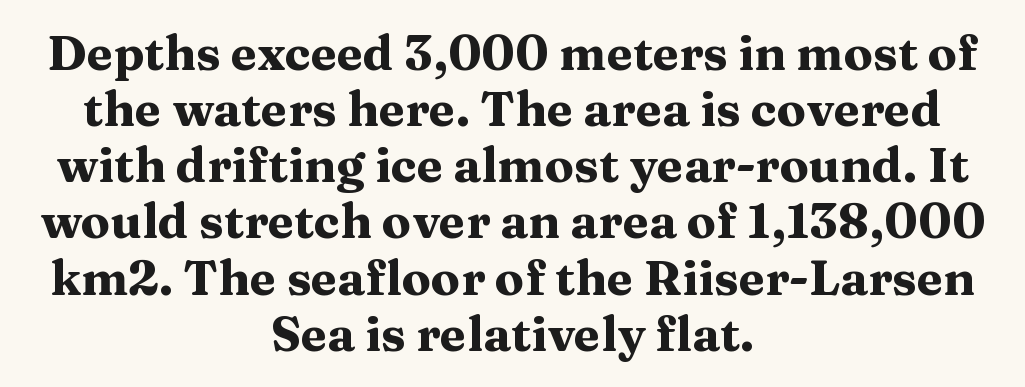
The image shows 48 px heavy, wide serif type, upright; set centered, line spacing 1.17x, normal letter spacing, not underlined; medium stroke contrast and a medium x-height.
